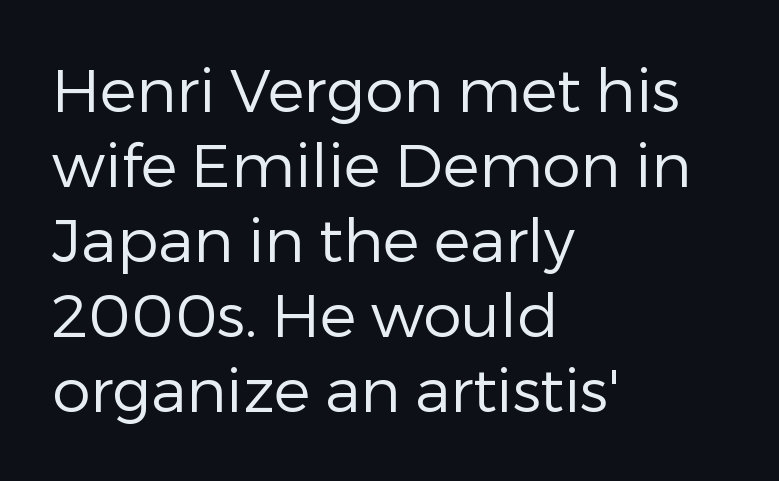
Q: Is the text bold? A: No.
Q: Is the text italic (slanted)? A: No, it is upright.
Q: Is the typeface a serif or a sans-serif typeface? A: Sans-serif.
Q: Is the text underlined? A: No.
Q: How is the paragraph aligned? A: Left-aligned.
Q: Is the spacing between letters normal or unusually wide? A: Normal.
Q: Width (condensed, normal, or wide)? A: Normal.
Q: Stroke contrast? A: Low.
Q: x-height? A: Medium.
Q: Monospaced? A: No.
